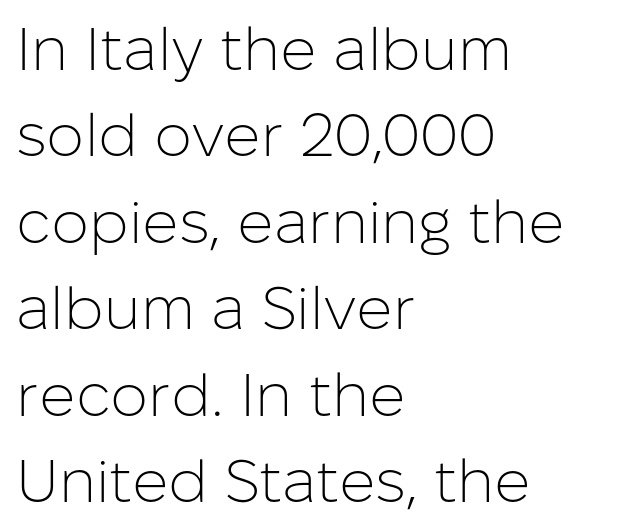
The image shows 60 px light sans-serif type, upright; set left-aligned, normal line spacing (1.44x), normal letter spacing, not underlined; low stroke contrast and a medium x-height.
